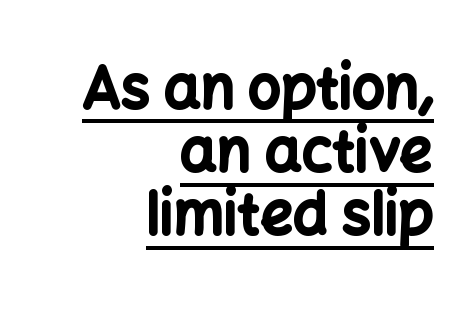
Decoration check: the copy is underlined. The strokes are fattened all the way to bold. Notice how the stems are strictly vertical — no italics here. Does the copy run flush right? Yes — the right margin is perfectly even. A typesetter would call this leading minimal, almost set solid.
